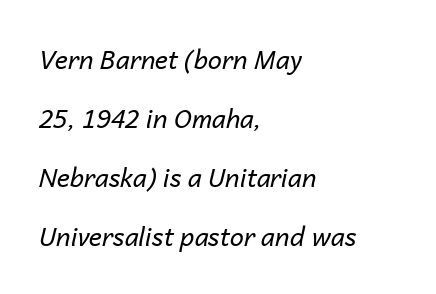
Caption: standard tracking, unaltered. In terms of posture, this sample is oblique. The ragged edge is on the right, which tells us the setting is flush left. Summary of vertical rhythm: relaxed, with wide interline spacing.
